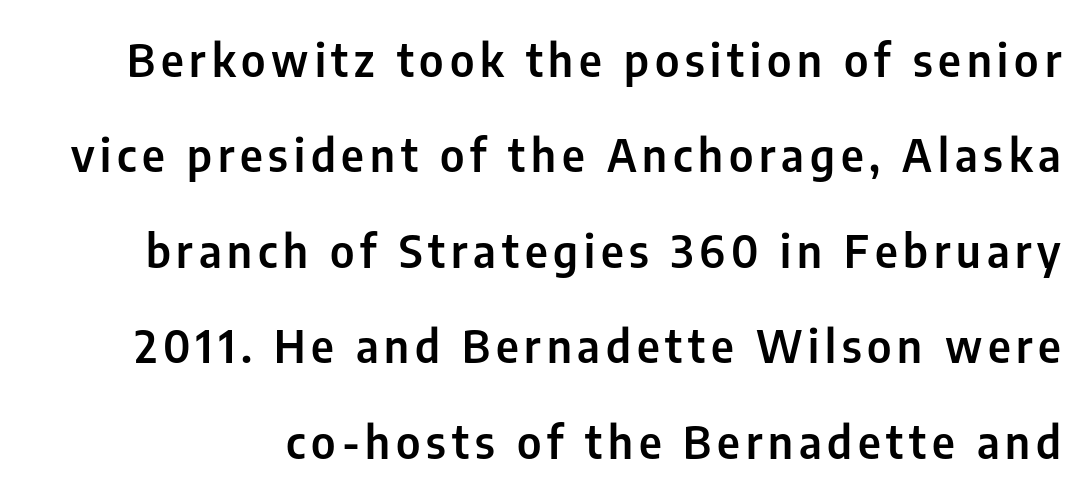
The image shows 45 px condensed sans-serif type, upright; set loose line spacing (2.12x), not underlined; low stroke contrast and a medium x-height.
